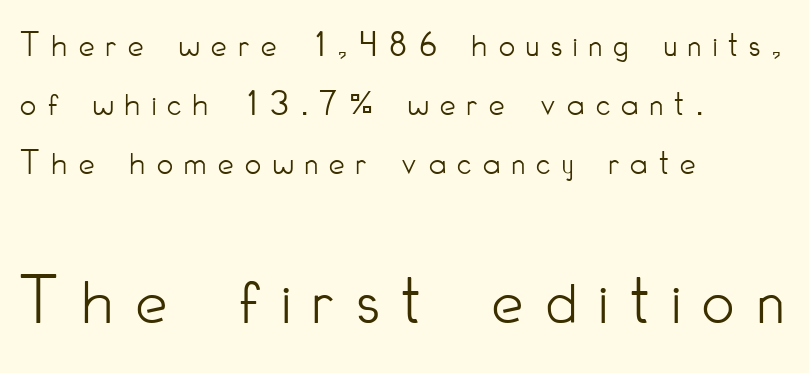
{"serif": "no", "italic": "no", "bold": "no", "weight": "light", "width": "condensed", "stroke_contrast": "low", "x_height": "small", "monospaced": "no", "underline": "no", "align": "left", "line_spacing": "normal", "line_spacing_ratio": 1.68, "letter_spacing": "wide", "letter_spacing_em": 0.33, "larger_block": "second", "size_ratio": 2.0, "glyph_px": 70}
